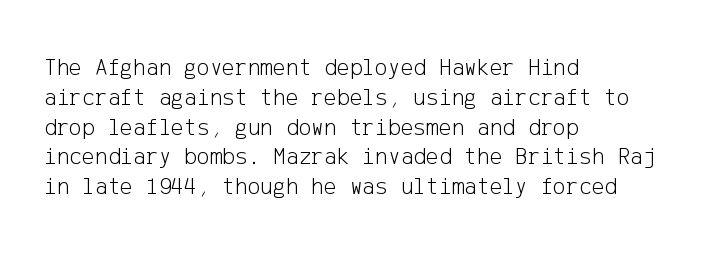
The image shows 24 px text type, upright; set left-aligned, line spacing 1.24x, normal letter spacing, not underlined.
